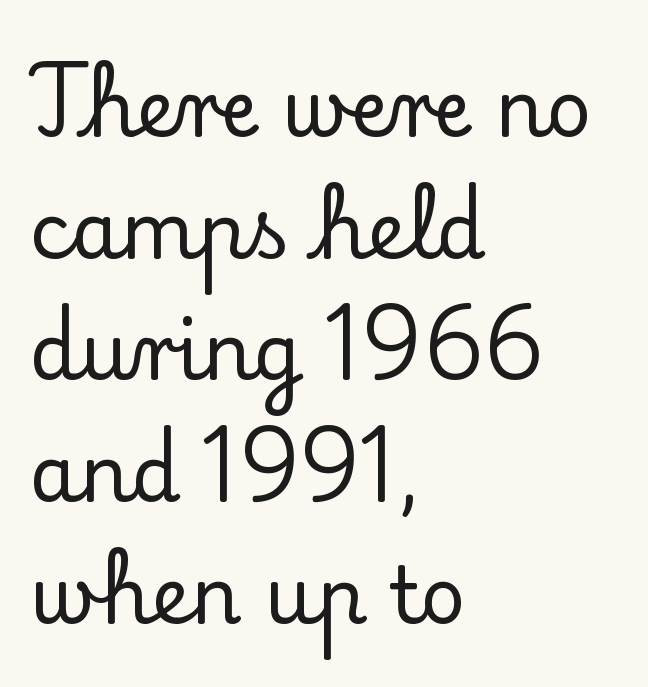
How are the letters spaced? Ordinarily, with no added tracking. Check under the words: just untouched page. The font's upright variant was chosen for this text. Alignment: flush left. The rows are spaced the way most documents space them. The passage shown is typed in a proportional face where columns would drift.
